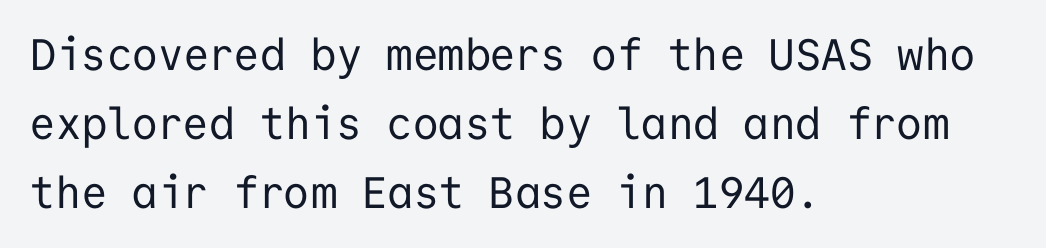
Q: Is the text bold? A: No.
Q: Is the text italic (slanted)? A: No, it is upright.
Q: Is the typeface a serif or a sans-serif typeface? A: Sans-serif.
Q: Is the text underlined? A: No.
Q: How is the paragraph aligned? A: Left-aligned.
Q: Is the spacing between letters normal or unusually wide? A: Normal.
Q: Is the spacing between lines tight, normal or loose? A: Normal.
Q: Width (condensed, normal, or wide)? A: Normal.
Q: Stroke contrast? A: Low.
Q: x-height? A: Medium.
Q: Monospaced? A: Yes.
